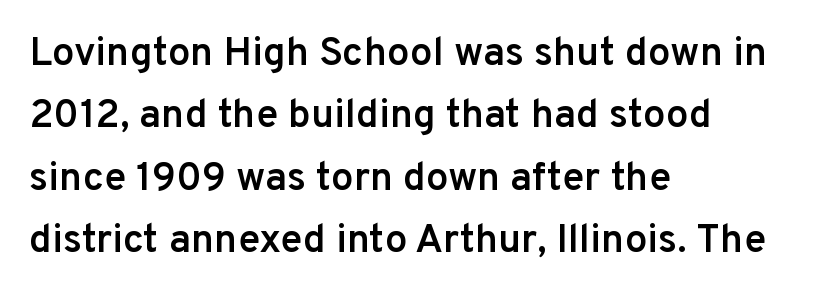
Q: Is the text bold? A: Semi-bold.
Q: Is the text italic (slanted)? A: No, it is upright.
Q: Is the typeface a serif or a sans-serif typeface? A: Sans-serif.
Q: Is the text underlined? A: No.
Q: How is the paragraph aligned? A: Left-aligned.
Q: Is the spacing between letters normal or unusually wide? A: Normal.
Q: Is the spacing between lines tight, normal or loose? A: Normal.
Q: Width (condensed, normal, or wide)? A: Normal.
Q: Stroke contrast? A: Low.
Q: x-height? A: Medium.
Q: Monospaced? A: No.
